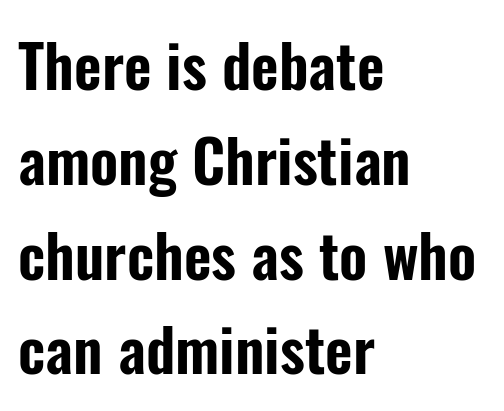
{"serif": "no", "italic": "no", "width": "condensed", "stroke_contrast": "low", "x_height": "medium", "monospaced": "no", "underline": "no", "align": "left", "line_spacing": "normal", "line_spacing_ratio": 1.58, "letter_spacing": "normal", "letter_spacing_em": 0.0, "glyph_px": 60}
